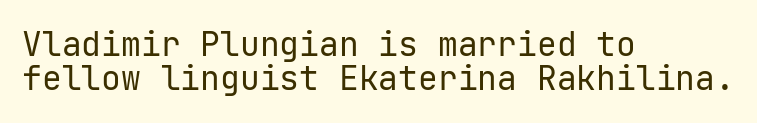
{"serif": "no", "italic": "no", "bold": "no", "weight": "regular", "width": "normal", "stroke_contrast": "low", "x_height": "medium", "underline": "no", "align": "left", "line_spacing": "tight", "line_spacing_ratio": 1.04, "letter_spacing": "normal", "letter_spacing_em": 0.0, "glyph_px": 33}
